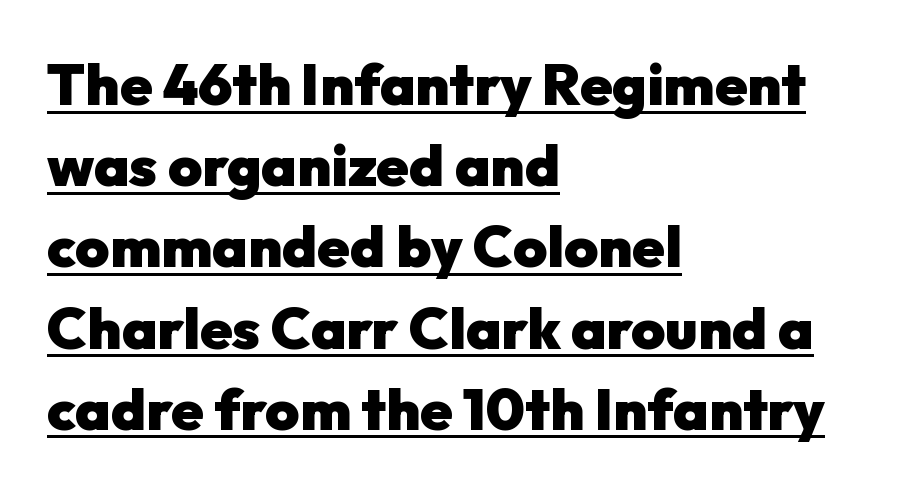
The typography opts for an upright posture over an oblique one. Caption: lettering with a line underneath. These lines keep a tight, regular rhythm from letter to letter. Leftover space on each line is placed entirely after the last word. These lines are rendered in a variable-pitch font.
